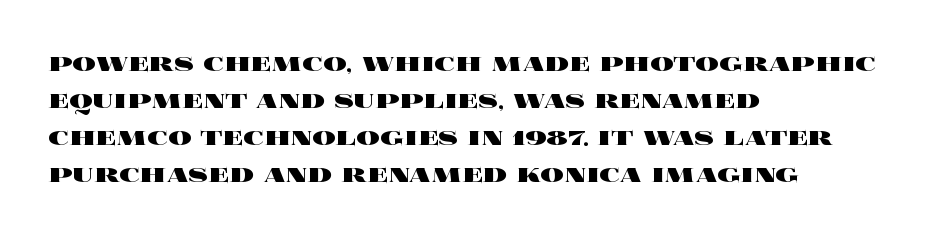
Q: Is the text bold? A: Yes.
Q: Is the text italic (slanted)? A: No, it is upright.
Q: Is the text underlined? A: No.
Q: How is the paragraph aligned? A: Left-aligned.
Q: Is the spacing between letters normal or unusually wide? A: Normal.
Q: Is the spacing between lines tight, normal or loose? A: Normal.
Q: Width (condensed, normal, or wide)? A: Wide.
Q: x-height? A: Large.
Q: Monospaced? A: No.
